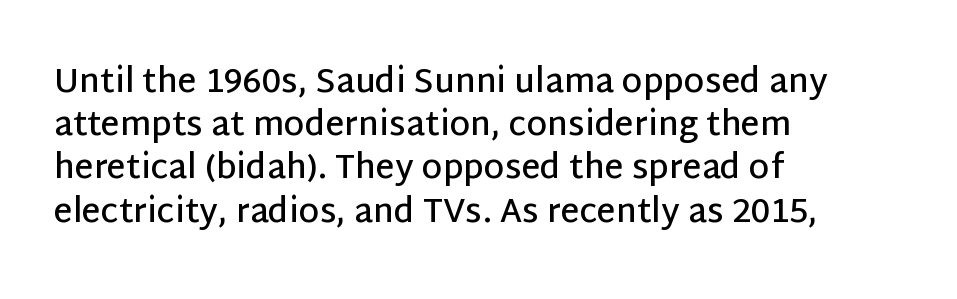
The image shows 33 px semibold sans-serif type, upright; set left-aligned, normal line spacing (1.31x), normal letter spacing, not underlined; low stroke contrast and a large x-height.
